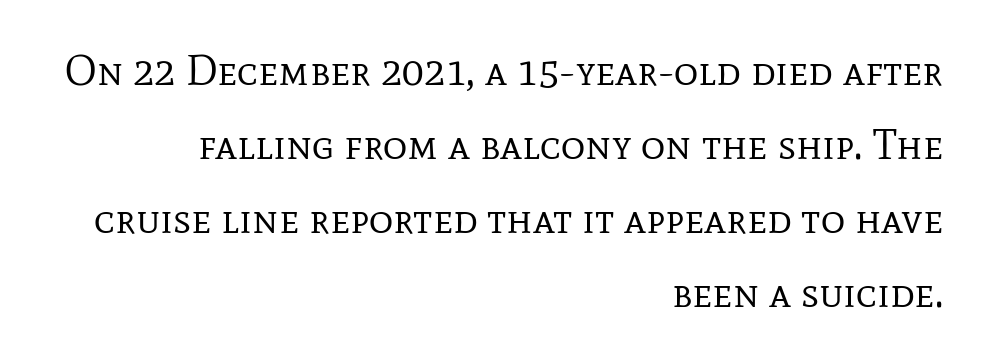
The image shows 42 px regular-weight serif type, upright; set right-aligned, line spacing 1.76x, normal letter spacing, not underlined; low stroke contrast and a medium x-height.
